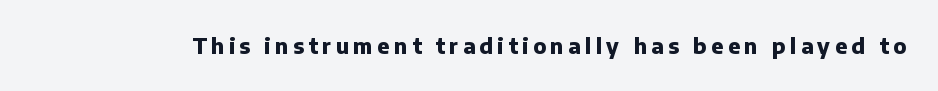
The image shows 21 px bold type, upright; set unusually wide letter spacing (+0.22 em), not underlined.
